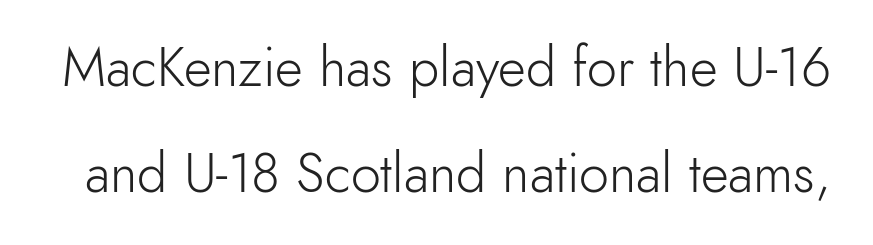
This sample has the flowing, uneven cadence of proportional lettering. This block would shrink considerably if given ordinary leading; it's expanded now. A typesetter would mark this as roman, not italic. The letters carry no serifs — their stems end cleanly without finishing strokes. Descender tails drop into unmarked territory.
